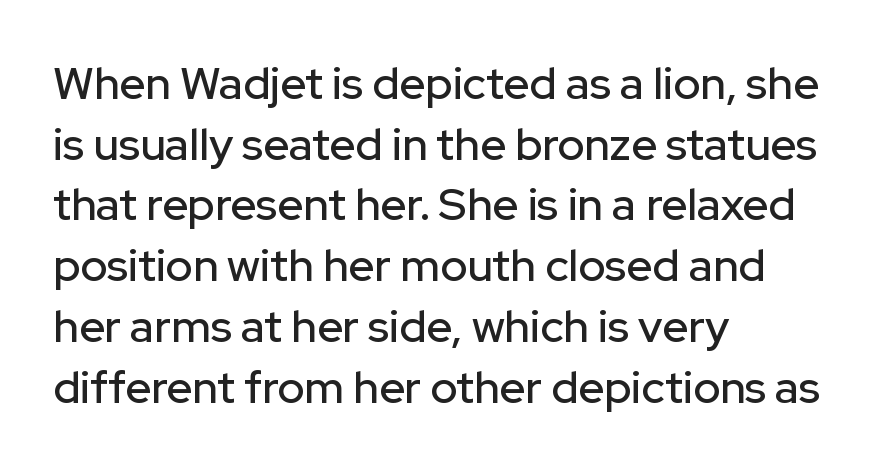
The space directly below the letters is spotless. Each line starts at the same left margin while the right side varies. Designer's note — italics off, roman on. The rendering uses natural spacing where letterforms have individual widths. Short note: letters normally spaced.
